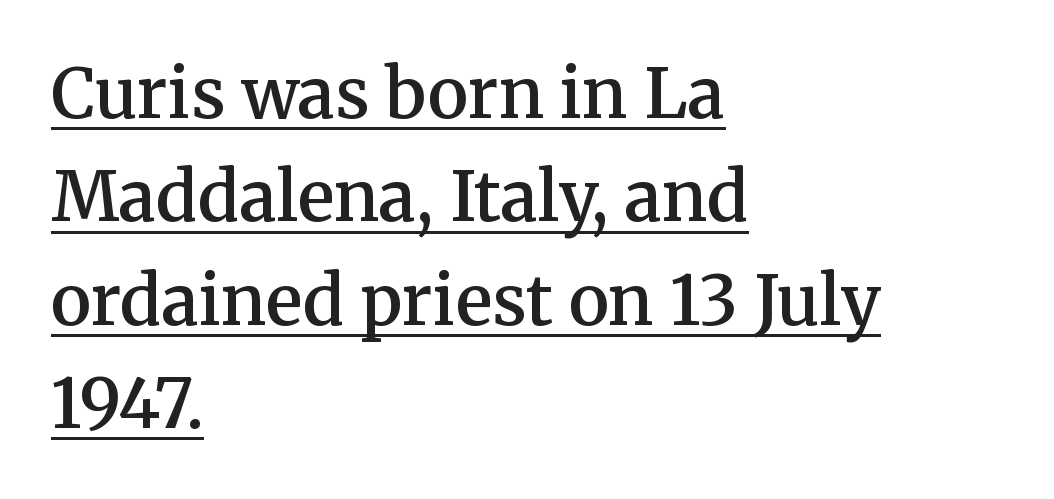
Q: Is the text bold? A: Semi-bold.
Q: Is the text italic (slanted)? A: No, it is upright.
Q: Is the typeface a serif or a sans-serif typeface? A: Serif.
Q: Is the text underlined? A: Yes.
Q: How is the paragraph aligned? A: Left-aligned.
Q: Is the spacing between letters normal or unusually wide? A: Normal.
Q: Is the spacing between lines tight, normal or loose? A: Normal.
Q: Width (condensed, normal, or wide)? A: Normal.
Q: Stroke contrast? A: Medium.
Q: x-height? A: Medium.
Q: Monospaced? A: No.
